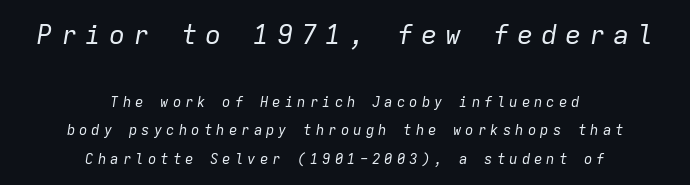
{"italic": "yes", "lean": "right", "slant_degrees": 9, "bold": "no", "underline": "no", "align": "center", "line_spacing": "loose", "line_spacing_ratio": 2.02, "letter_spacing": "wide", "letter_spacing_em": 0.29, "larger_block": "first", "size_ratio": 1.93, "glyph_px": 27}
